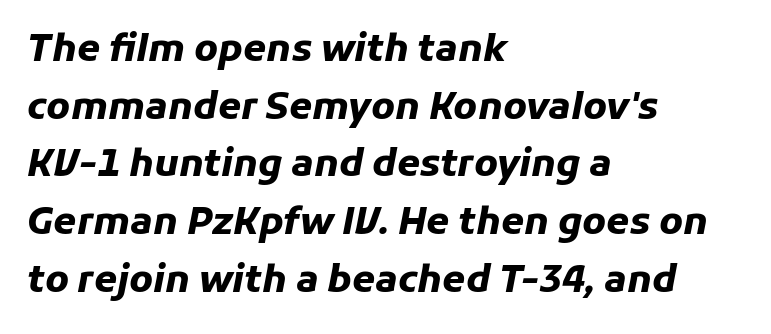
Q: Is the text bold? A: Yes.
Q: Is the text italic (slanted)? A: Yes, it leans right by about 11 degrees.
Q: Is the text underlined? A: No.
Q: How is the paragraph aligned? A: Left-aligned.
Q: Is the spacing between letters normal or unusually wide? A: Normal.
Q: Is the spacing between lines tight, normal or loose? A: Normal.
Q: Width (condensed, normal, or wide)? A: Normal.
Q: Stroke contrast? A: Low.
Q: x-height? A: Medium.
Q: Monospaced? A: No.
